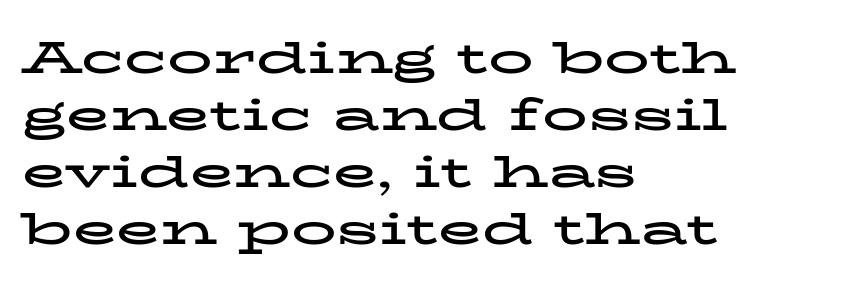
Thick stems and heavy bowls — unmistakably bold. A roman cut, with each character standing at attention. Reading down the column, the eye jumps a familiar distance to each next line. The strip under each line holds only bare page. Horizontally, the lines are justified to the leading edge only. This rendering leaves character spacing at its baseline value.
